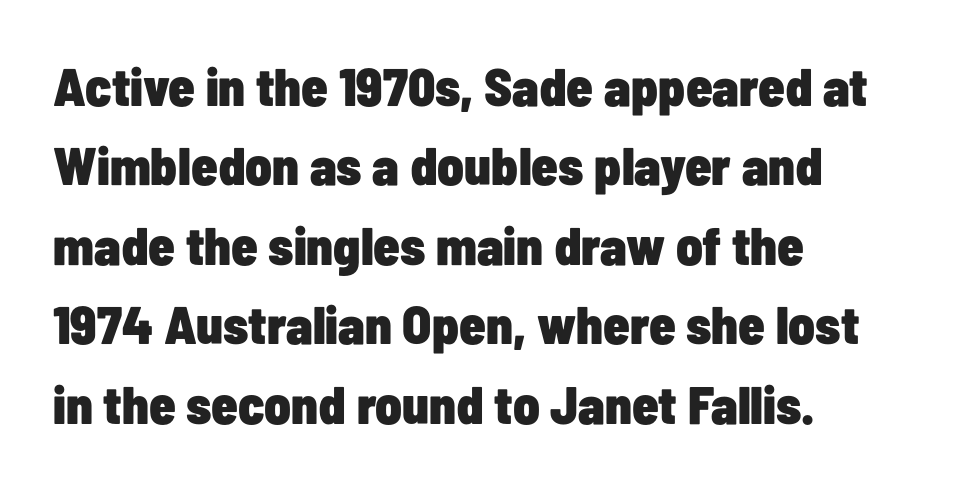
In terms of leading, this rendering sits right in the middle. No word sits above an underline. The face used here has the dense, thick strokes of a bold. Unlike italic type, these characters show no tilt at all.
